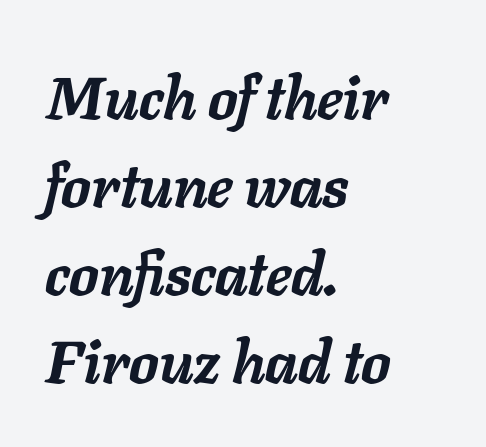
Compared with typical paragraphs, the rows here are spaced about the same. This sample uses an oblique cut, with every glyph tilted off the vertical. Tracking value appears to be zero — textbook default spacing. The rag falls on the right side of this text block.
